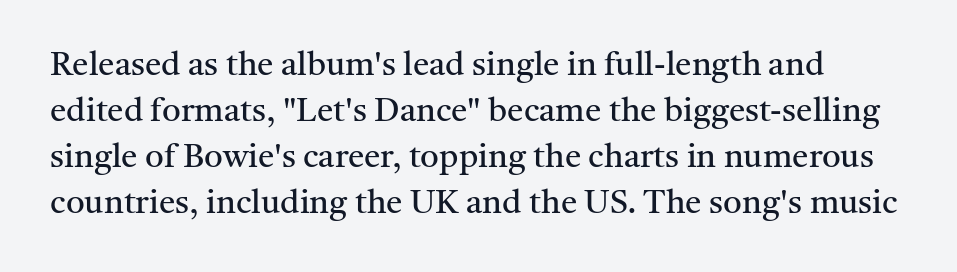
{"serif": "yes", "italic": "no", "bold": "no", "weight": "regular", "width": "normal", "stroke_contrast": "medium", "x_height": "medium", "monospaced": "no", "underline": "no", "line_spacing": "normal", "line_spacing_ratio": 1.39, "letter_spacing": "normal", "letter_spacing_em": 0.0, "glyph_px": 33}
